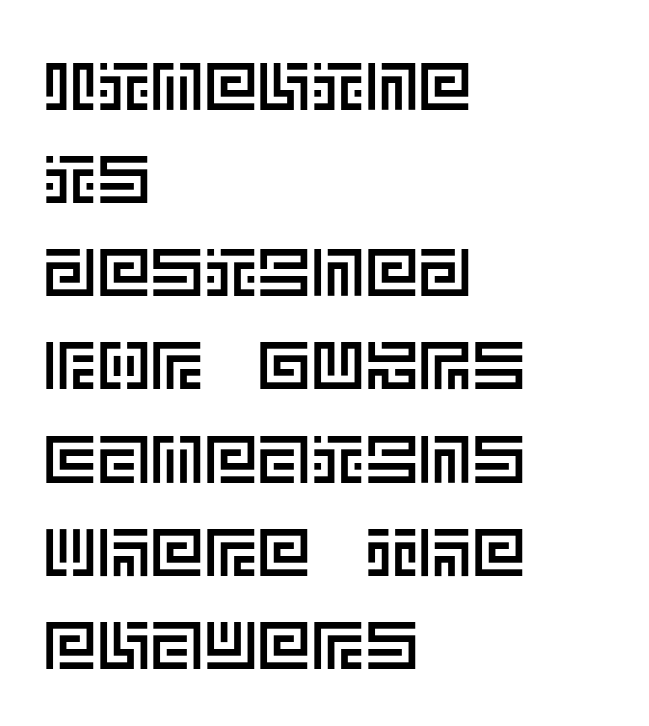
Q: Is the text italic (slanted)? A: No, it is upright.
Q: Is the text underlined? A: No.
Q: How is the paragraph aligned? A: Left-aligned.
Q: Is the spacing between letters normal or unusually wide? A: Normal.
Q: Is the spacing between lines tight, normal or loose? A: Normal.
Q: Width (condensed, normal, or wide)? A: Normal.
Q: x-height? A: Large.
